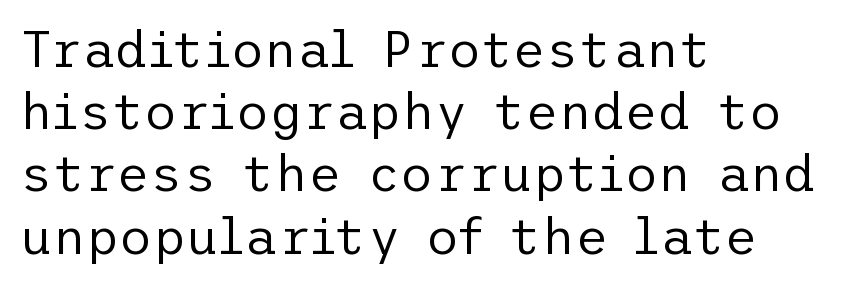
{"serif": "no", "italic": "no", "bold": "no", "weight": "regular", "width": "normal", "stroke_contrast": "low", "x_height": "medium", "underline": "no", "align": "left", "line_spacing_ratio": 1.22, "letter_spacing": "normal", "letter_spacing_em": 0.0, "glyph_px": 51}
